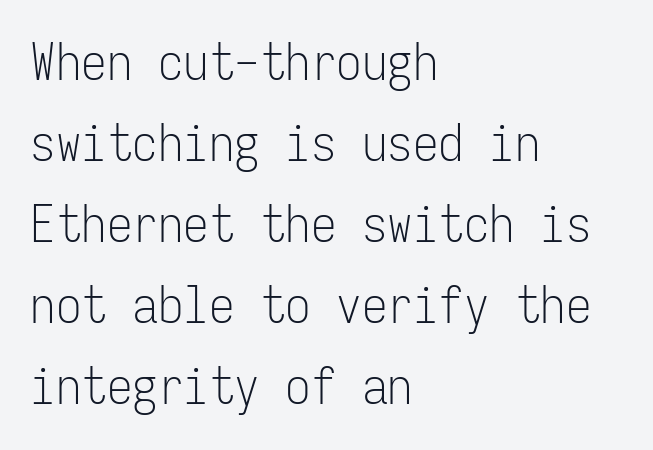
{"serif": "no", "italic": "no", "bold": "no", "weight": "light", "width": "condensed", "stroke_contrast": "low", "x_height": "medium", "monospaced": "yes", "underline": "no", "align": "left", "line_spacing": "normal", "line_spacing_ratio": 1.59, "letter_spacing": "normal", "letter_spacing_em": 0.0, "glyph_px": 51}
